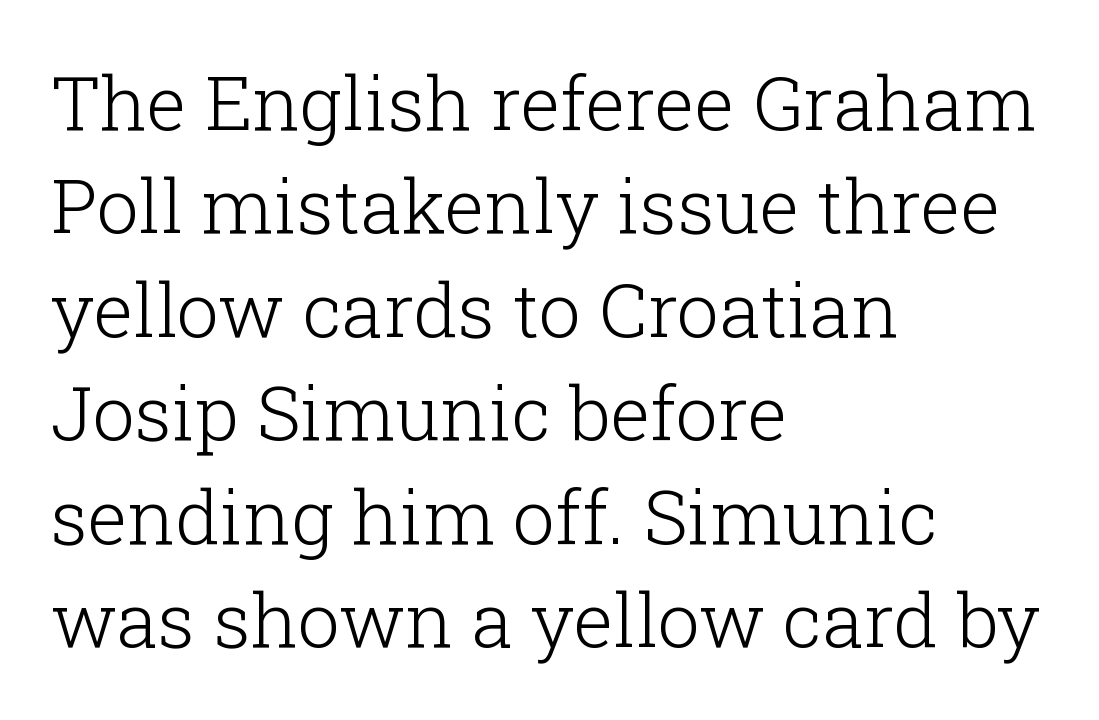
The image shows 75 px light serif type, upright; set left-aligned, normal line spacing (1.38x), normal letter spacing, not underlined; low stroke contrast and a medium x-height.
